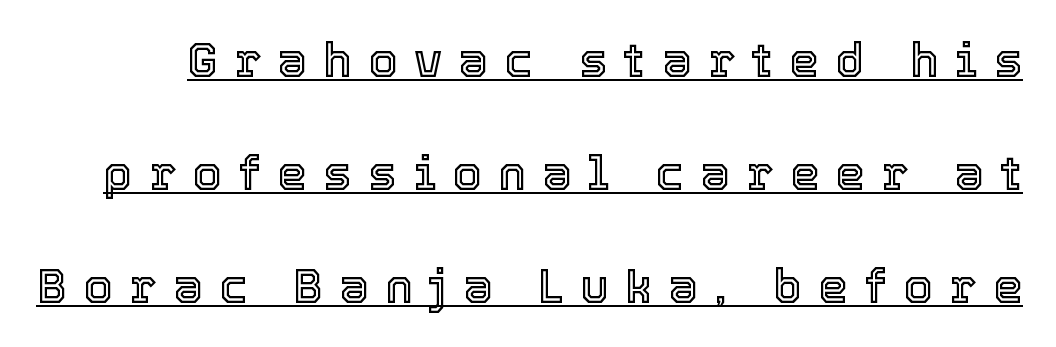
Q: Is the text italic (slanted)? A: No, it is upright.
Q: Is the text underlined? A: Yes.
Q: Is the spacing between letters normal or unusually wide? A: Unusually wide.
Q: Is the spacing between lines tight, normal or loose? A: Loose.
Q: Width (condensed, normal, or wide)? A: Normal.
Q: x-height? A: Medium.
Q: Monospaced? A: No.
